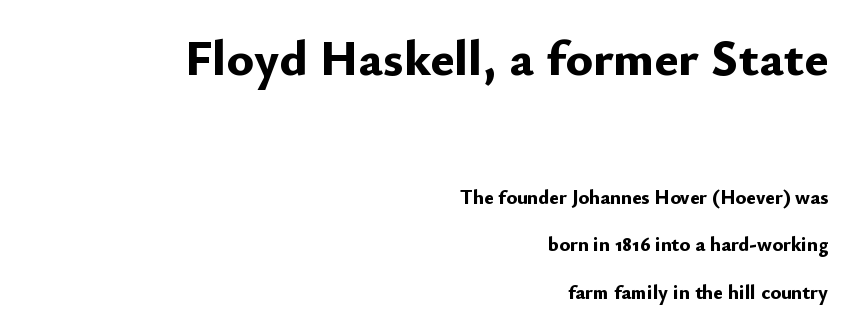
Q: Is the text bold? A: Yes.
Q: Is the text italic (slanted)? A: No, it is upright.
Q: Is the typeface a serif or a sans-serif typeface? A: Sans-serif.
Q: Is the text underlined? A: No.
Q: How is the paragraph aligned? A: Right-aligned.
Q: Is the spacing between letters normal or unusually wide? A: Normal.
Q: Is the spacing between lines tight, normal or loose? A: Loose.
Q: Which block of text is set in a larger size, the first (top) or the second (bottom)? A: The first (top) one.
Q: Width (condensed, normal, or wide)? A: Normal.
Q: Stroke contrast? A: Low.
Q: x-height? A: Small.
Q: Monospaced? A: No.
